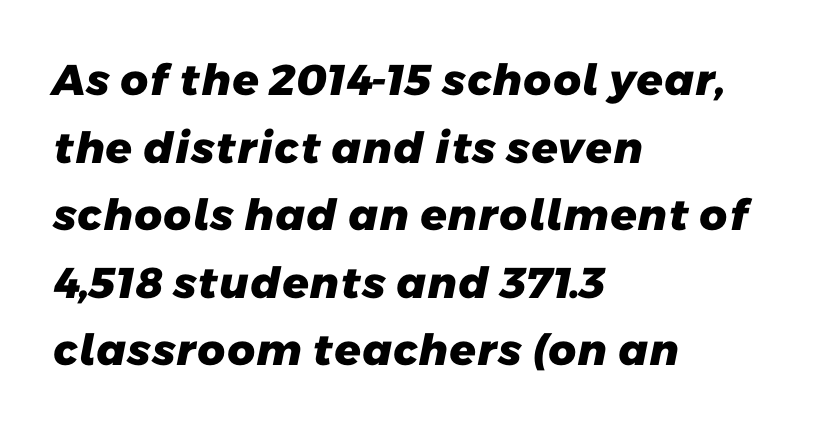
Note the varied advance widths — an 'i' is clearly narrower than an 'm'. Its strokes are broad and dark, the hallmark of bold type. Quick note: underline off. The letters sit at their default tracking, neither squeezed nor spread. Check where the strokes stop: nothing finishes them off — pure sans. In CSS terms this would be text-align: left.
